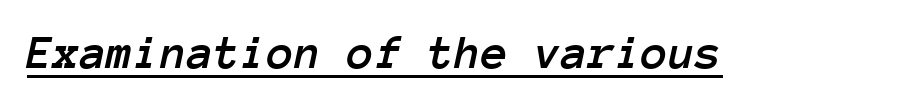
You could count columns in this text — the font is strictly monospaced. Compared with typical body copy, the letter spacing here is the same. Posture: slanted. Each line of the rendering has a horizontal stroke beneath the glyphs.
